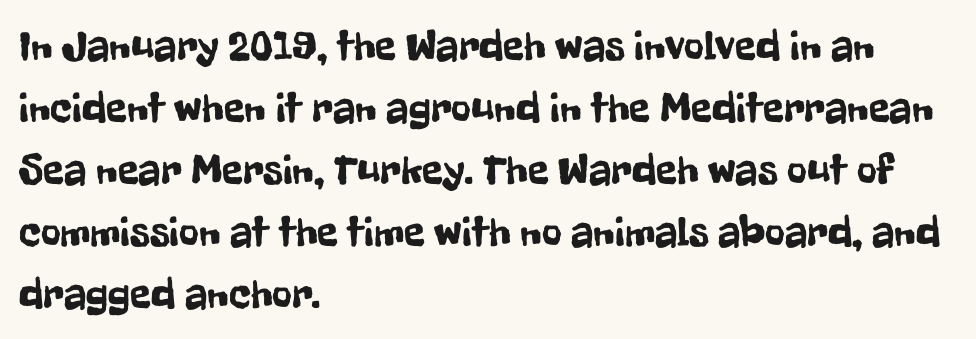
Each row of text sits above clean, open space. You could not count columns in this text — the font is proportionally spaced. Where is the straight margin? On the left. The letters stand straight up with perfectly vertical stems. This sample uses a sans-serif face. Here the glyphs are tracked normally, forming tight word shapes.
